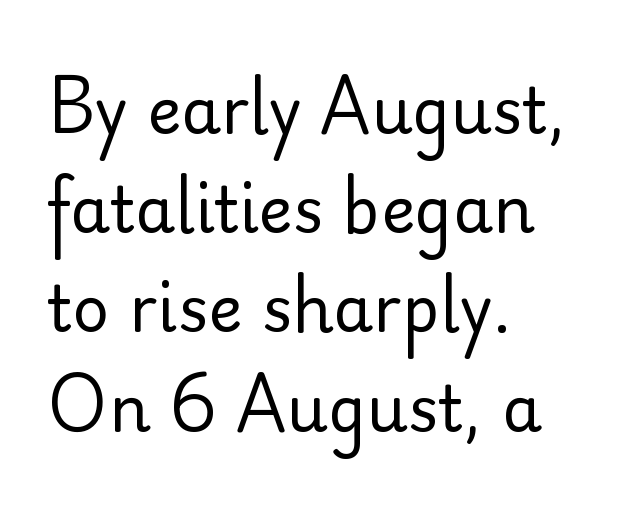
Italic: no, the glyphs are upright roman. The setting favours the left margin, as ordinary paragraphs usually do. Whoever set this chose a conventional vertical rhythm. Students, note that the glyphs here touch the page at normal intervals.
